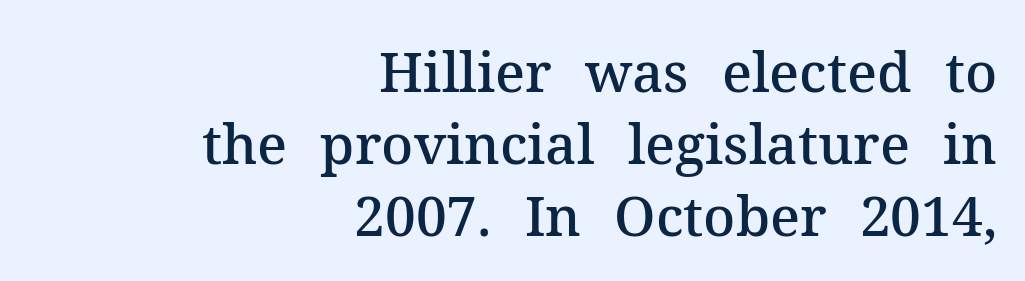
Q: Is the text bold? A: Semi-bold.
Q: Is the text italic (slanted)? A: No, it is upright.
Q: Is the typeface a serif or a sans-serif typeface? A: Serif.
Q: Is the text underlined? A: No.
Q: How is the paragraph aligned? A: Right-aligned.
Q: Is the spacing between letters normal or unusually wide? A: Normal.
Q: Is the spacing between lines tight, normal or loose? A: Normal.
Q: Width (condensed, normal, or wide)? A: Normal.
Q: Stroke contrast? A: Medium.
Q: x-height? A: Medium.
Q: Monospaced? A: No.
